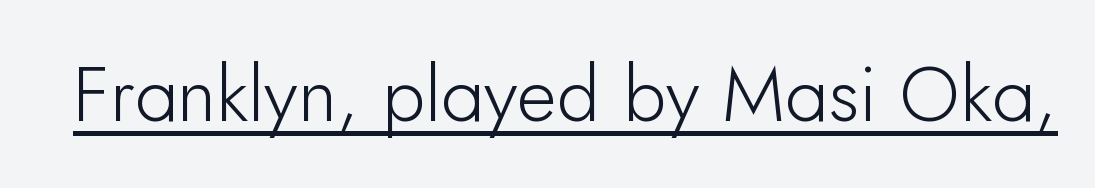
Q: Is the text italic (slanted)? A: No, it is upright.
Q: Is the typeface a serif or a sans-serif typeface? A: Sans-serif.
Q: Is the text underlined? A: Yes.
Q: Is the spacing between letters normal or unusually wide? A: Normal.
Q: Width (condensed, normal, or wide)? A: Normal.
Q: Stroke contrast? A: Low.
Q: x-height? A: Small.
Q: Monospaced? A: No.
